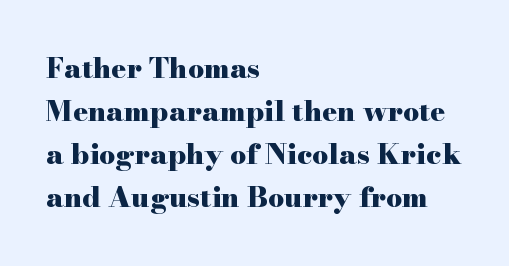
{"serif": "yes", "italic": "no", "bold": "yes", "weight": "heavy", "width": "wide", "stroke_contrast": "high", "x_height": "small", "monospaced": "no", "underline": "no", "align": "left", "line_spacing": "normal", "line_spacing_ratio": 1.54, "letter_spacing": "normal", "letter_spacing_em": 0.0, "glyph_px": 28}
